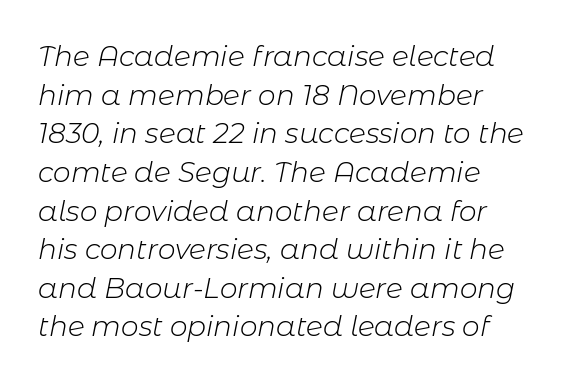
The image shows 28 px light type, italic (leaning right); set normal line spacing (1.38x), normal letter spacing, not underlined; low stroke contrast and a medium x-height.
